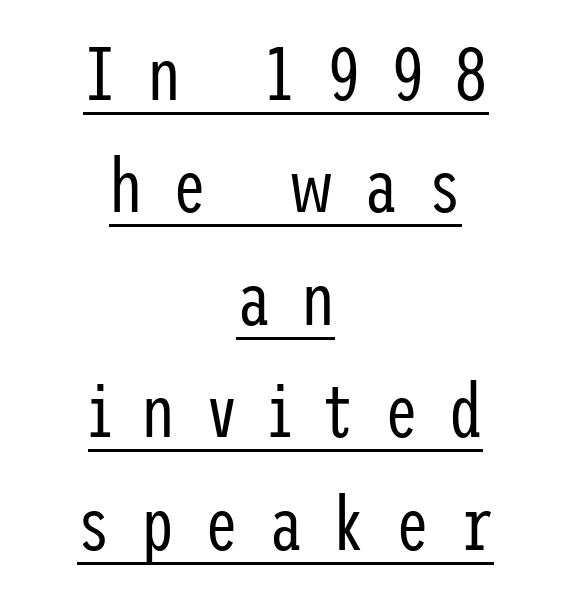
Notice how a bar underscores the lettering throughout. Weight: regular or lighter. Substantial extra tracking has been applied to these lines. Posture: upright roman. You can tell from the bare stems that sans-serif type was used.
